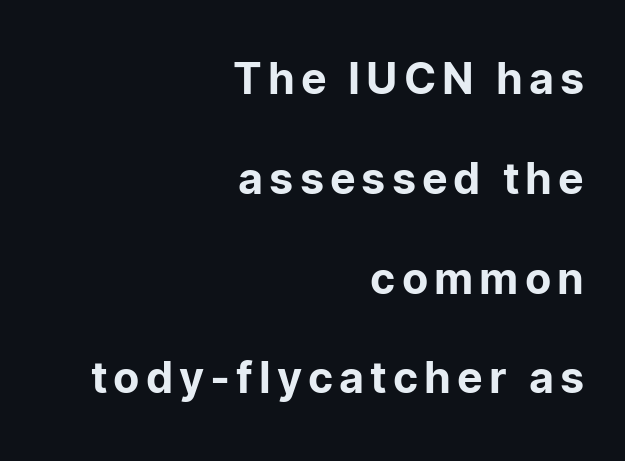
The image shows 43 px sans-serif type, upright; set right-aligned, loose line spacing (2.32x), not underlined; low stroke contrast and a medium x-height.
